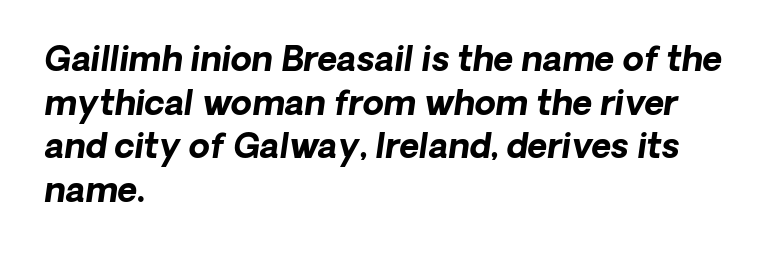
The image shows 34 px bold type, italic (leaning right); set left-aligned, normal line spacing (1.28x), normal letter spacing, not underlined; low stroke contrast and a medium x-height.
